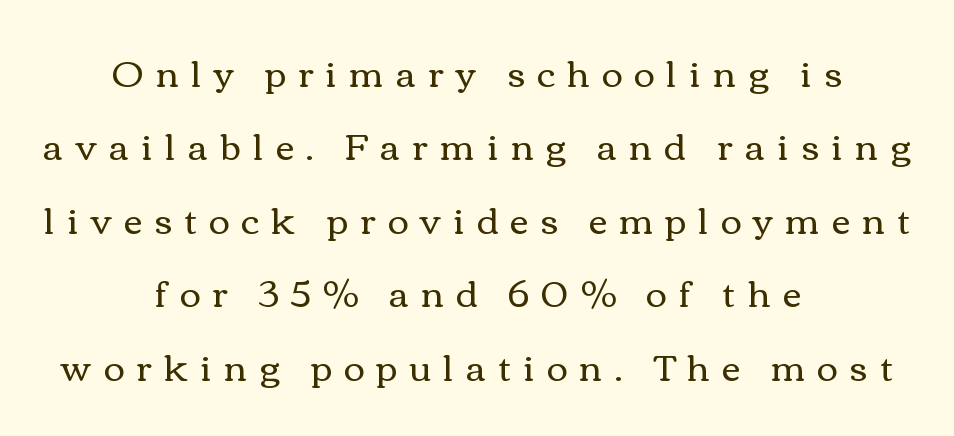
The image shows 36 px regular-weight, wide type, upright; set centered, loose line spacing (2.04x), unusually wide letter spacing (+0.34 em), not underlined; a medium x-height.
